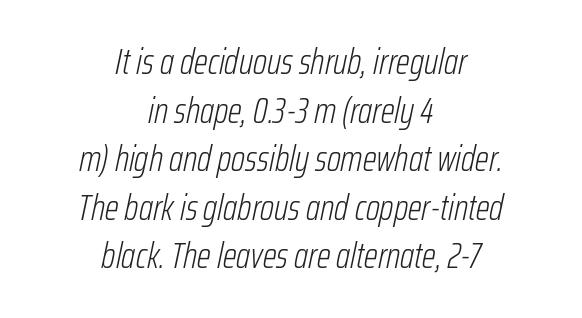
{"italic": "yes", "lean": "right", "slant_degrees": 12, "bold": "no", "weight": "light", "width": "condensed", "stroke_contrast": "low", "x_height": "medium", "monospaced": "no", "underline": "no", "align": "center", "line_spacing": "normal", "line_spacing_ratio": 1.35, "letter_spacing": "normal", "letter_spacing_em": 0.0, "glyph_px": 36}
